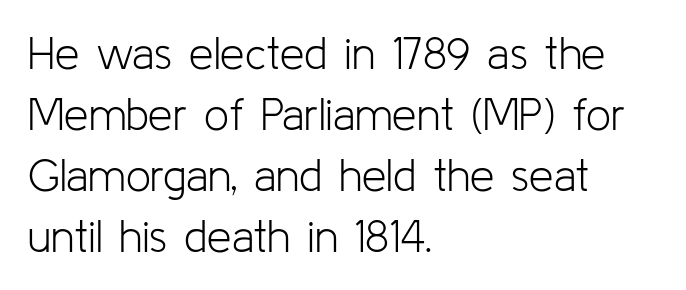
The image shows 44 px light sans-serif type, upright; set left-aligned, normal line spacing (1.39x), normal letter spacing, not underlined; low stroke contrast and a medium x-height.
